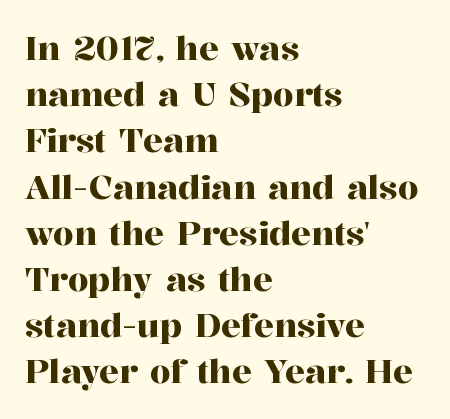
The image shows 33 px serif type, upright; set left-aligned, normal line spacing (1.4x), normal letter spacing, not underlined; high stroke contrast and a medium x-height.
